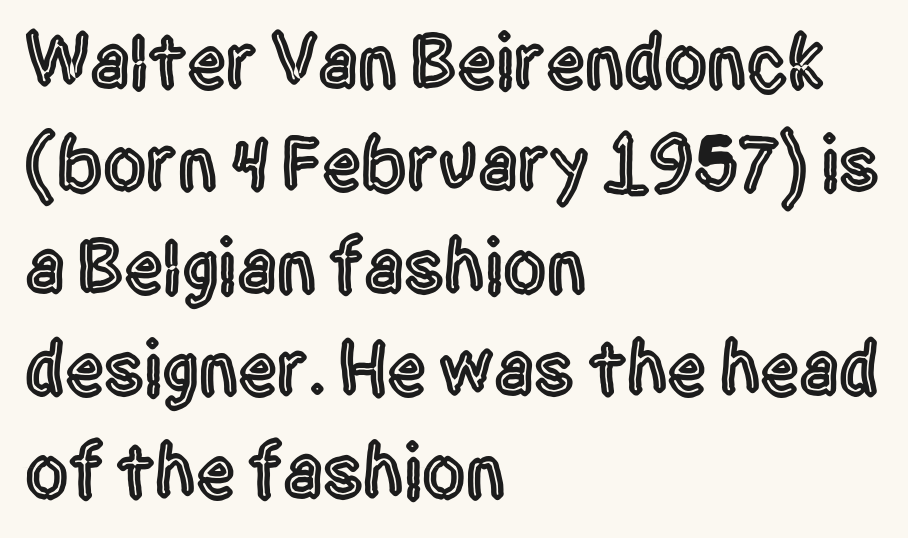
{"serif": "no", "italic": "no", "width": "condensed", "x_height": "large", "monospaced": "no", "underline": "no", "align": "left", "line_spacing": "normal", "line_spacing_ratio": 1.33, "letter_spacing": "normal", "letter_spacing_em": 0.0, "glyph_px": 77}
